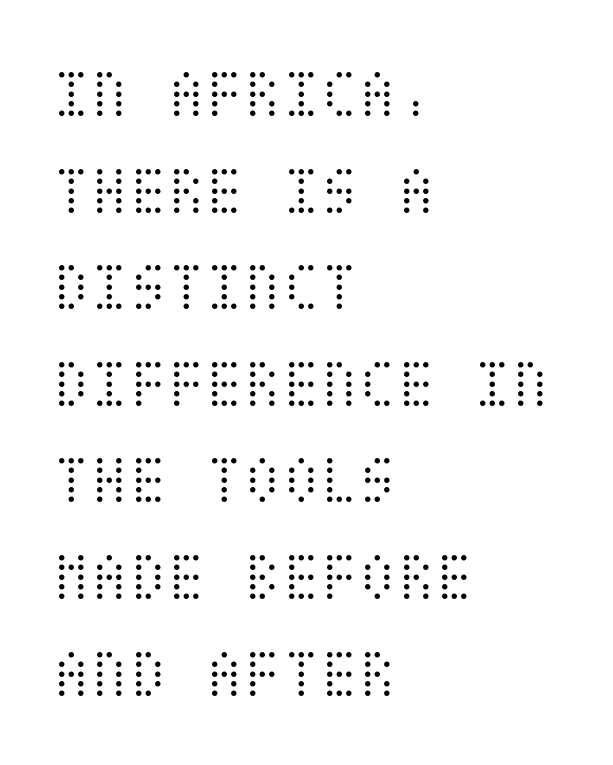
Q: Is the text bold? A: No.
Q: Is the text italic (slanted)? A: No, it is upright.
Q: Is the text underlined? A: No.
Q: How is the paragraph aligned? A: Left-aligned.
Q: Is the spacing between letters normal or unusually wide? A: Normal.
Q: Is the spacing between lines tight, normal or loose? A: Normal.
Q: Width (condensed, normal, or wide)? A: Condensed.
Q: Stroke contrast? A: Medium.
Q: x-height? A: Large.
